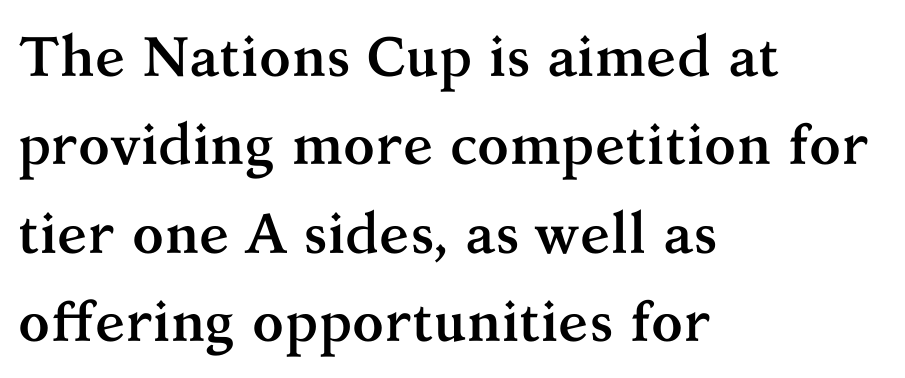
{"serif": "yes", "italic": "no", "bold": "yes", "weight": "semibold", "width": "normal", "stroke_contrast": "medium", "x_height": "medium", "monospaced": "no", "underline": "no", "align": "left", "line_spacing": "normal", "line_spacing_ratio": 1.58, "letter_spacing": "normal", "letter_spacing_em": 0.0, "glyph_px": 56}
